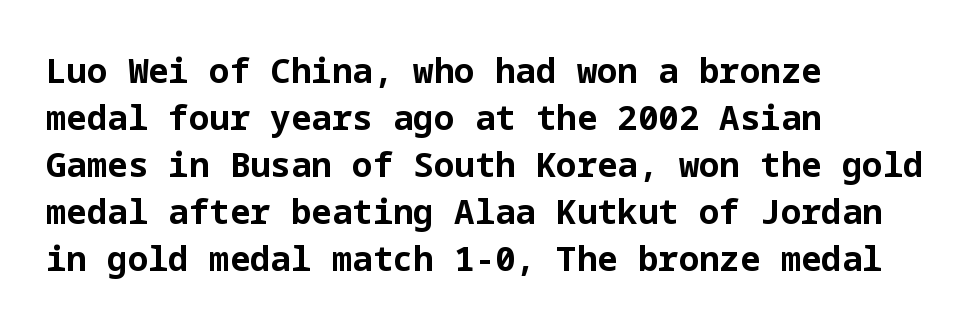
{"serif": "no", "italic": "no", "bold": "yes", "weight": "bold", "width": "normal", "stroke_contrast": "low", "x_height": "medium", "underline": "no", "align": "left", "line_spacing": "normal", "line_spacing_ratio": 1.38, "letter_spacing": "normal", "letter_spacing_em": 0.0, "glyph_px": 34}
